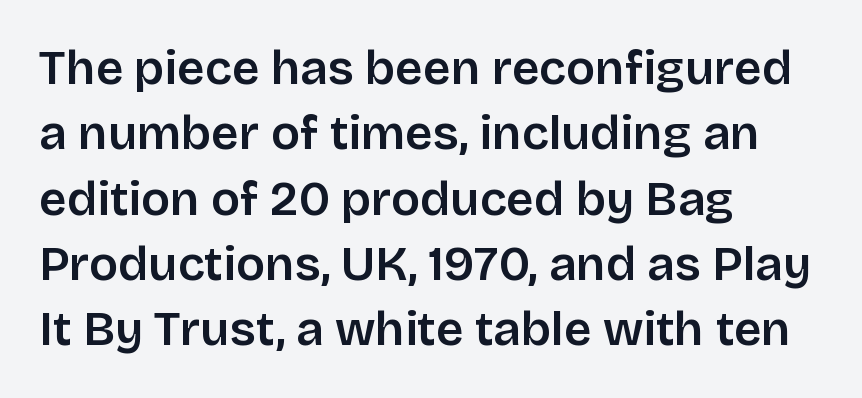
{"serif": "no", "italic": "no", "bold": "semi", "weight": "semibold", "width": "normal", "stroke_contrast": "low", "x_height": "large", "monospaced": "no", "underline": "no", "align": "left", "line_spacing": "normal", "line_spacing_ratio": 1.36, "letter_spacing": "normal", "letter_spacing_em": 0.0, "glyph_px": 48}
